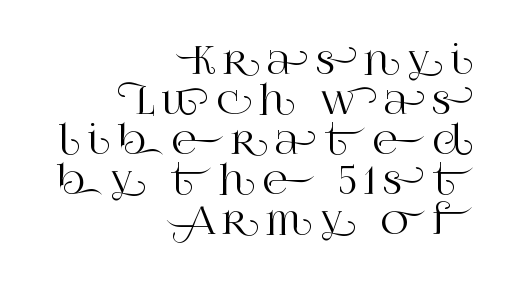
Clear beneath every line of the passage. A serif font was chosen for this passage. Is this a fixed-width face? No — the glyphs have proportional, varying widths. This rendering uses right alignment, leaving the left contour irregular. Do the letters lean? They stand straight. Leading is clearly below the norm, producing a dense column.
